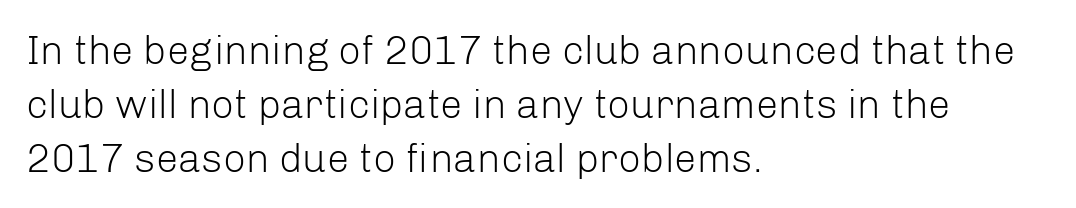
Q: Is the text bold? A: No.
Q: Is the text italic (slanted)? A: No, it is upright.
Q: Is the typeface a serif or a sans-serif typeface? A: Sans-serif.
Q: Is the text underlined? A: No.
Q: How is the paragraph aligned? A: Left-aligned.
Q: Is the spacing between letters normal or unusually wide? A: Normal.
Q: Is the spacing between lines tight, normal or loose? A: Normal.
Q: Width (condensed, normal, or wide)? A: Normal.
Q: Stroke contrast? A: Low.
Q: x-height? A: Medium.
Q: Monospaced? A: No.
